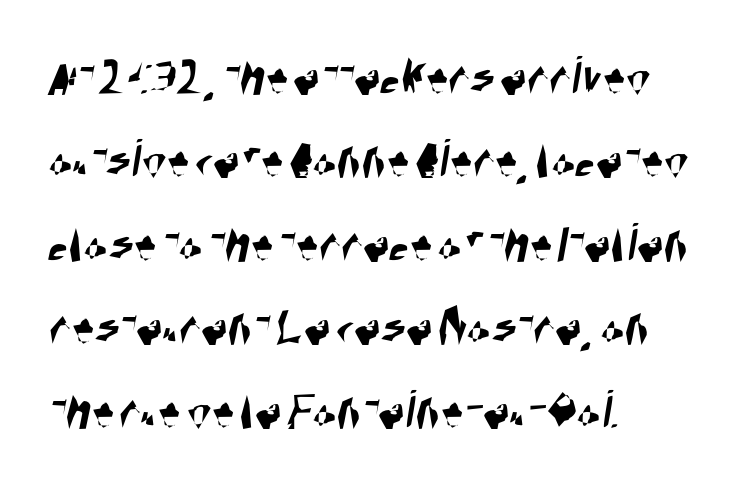
{"serif": "no", "width": "condensed", "stroke_contrast": "high", "x_height": "large", "monospaced": "no", "underline": "no", "align": "left", "line_spacing": "normal", "line_spacing_ratio": 1.49, "letter_spacing": "normal", "letter_spacing_em": 0.0, "glyph_px": 56}
